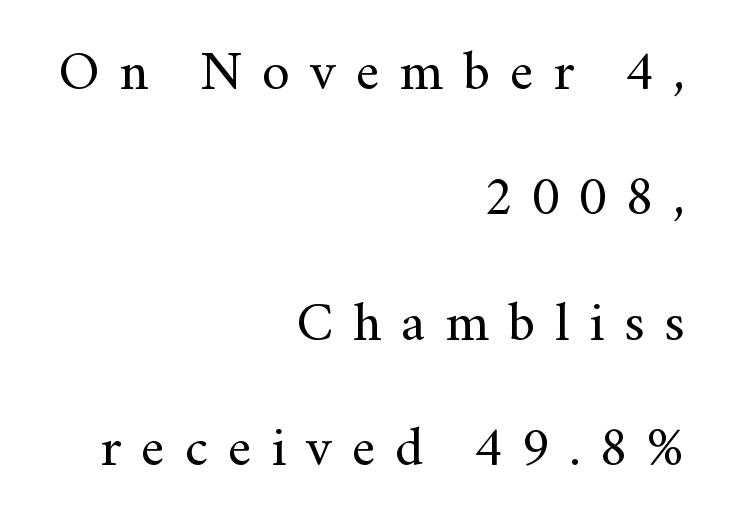
{"serif": "yes", "italic": "no", "bold": "no", "weight": "regular", "width": "normal", "stroke_contrast": "medium", "x_height": "small", "monospaced": "no", "underline": "no", "align": "right", "line_spacing": "loose", "line_spacing_ratio": 2.28, "letter_spacing": "wide", "letter_spacing_em": 0.36, "glyph_px": 55}
